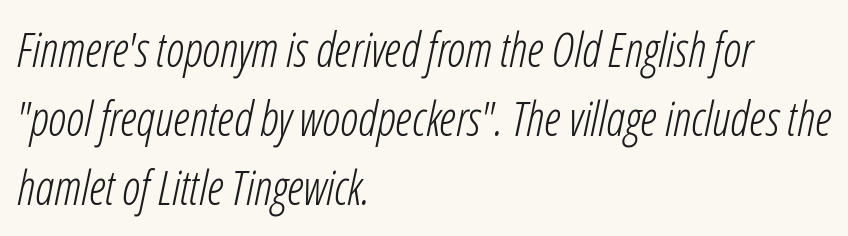
{"italic": "yes", "lean": "right", "slant_degrees": 12, "bold": "no", "weight": "light", "width": "condensed", "stroke_contrast": "low", "x_height": "medium", "monospaced": "no", "underline": "no", "align": "left", "line_spacing": "normal", "line_spacing_ratio": 1.47, "letter_spacing": "normal", "letter_spacing_em": 0.0, "glyph_px": 47}
